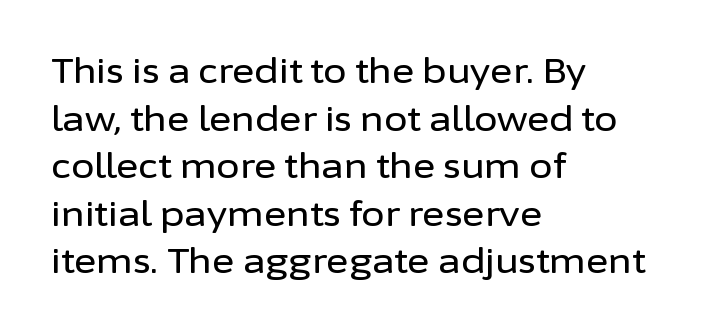
How would I describe the line gaps? Plain and ordinary. Think of a printed novel: that variable character pitch is what you see here. Does the type have serifs? No, each stem ends abruptly. Nobody drew a line under any word here.
